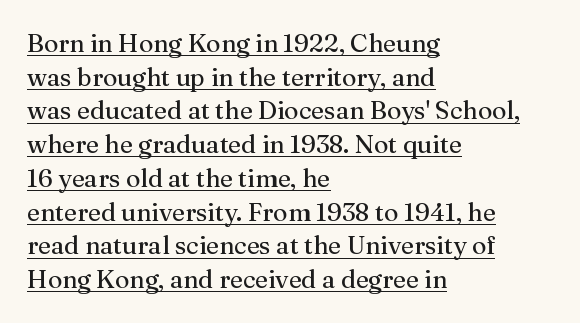
Honestly, the row spacing looks completely unremarkable. In designer terms, the underline attribute is active on this setting. You can tell it's not italic because the verticals are truly vertical. A classic flush-left, rag-right setting is used for this passage. The type is set solid horizontally, with unmodified tracking.
